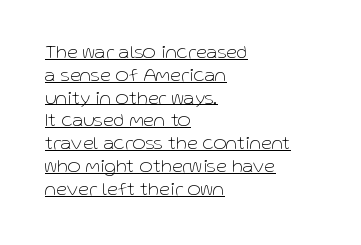
{"italic": "no", "bold": "no", "underline": "yes", "align": "left", "line_spacing": "tight", "line_spacing_ratio": 1.14, "letter_spacing": "normal", "letter_spacing_em": 0.0, "glyph_px": 20}
